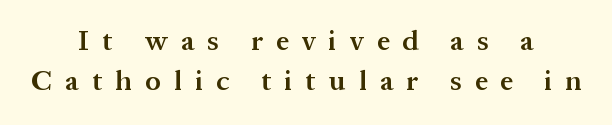
These lines have a slow, spaced-out rhythm from letter to letter. This is moderately heavy type, rendered in semibold. Underlining? Definitely not there. The text block is weighted toward neither margin, spreading evenly from the middle. Examine the stroke ends and you'll spot serifs.
